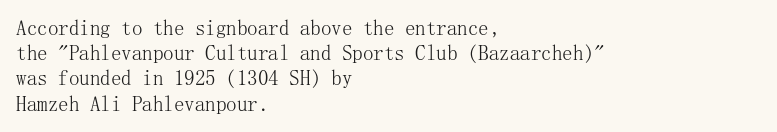
The image shows 21 px text type, upright; set left-aligned, line spacing 1.2x, normal letter spacing, not underlined.
